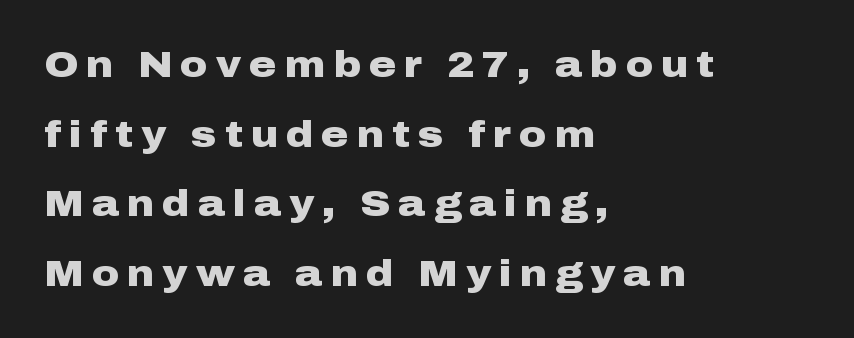
Does the copy run flush right? No — it runs flush left. The passage shown is typeset with a sans-serif family. The typesetting leans heavy: a genuine bold. Think of a printed novel: that variable character pitch is what you see here. Just letters on the line, the space beneath them empty. Every stem runs plumb, perpendicular to the baseline.
